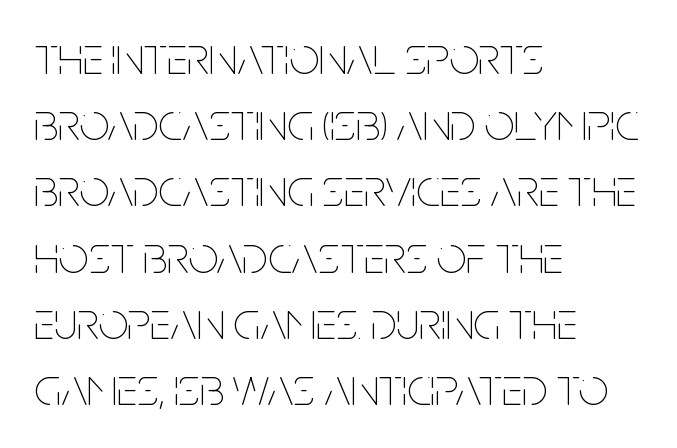
{"italic": "no", "bold": "no", "weight": "thin", "width": "condensed", "stroke_contrast": "low", "x_height": "large", "monospaced": "no", "underline": "no", "align": "left", "line_spacing": "normal", "line_spacing_ratio": 1.25, "letter_spacing": "normal", "letter_spacing_em": 0.0, "glyph_px": 53}
